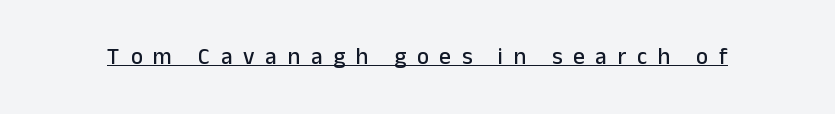
Q: Is the text italic (slanted)? A: No, it is upright.
Q: Is the text underlined? A: Yes.
Q: Is the spacing between letters normal or unusually wide? A: Unusually wide.
